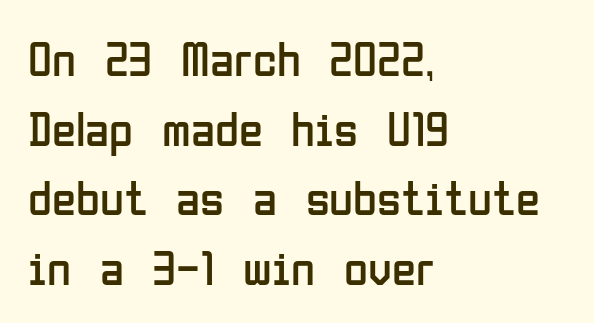
The image shows 49 px regular-weight, condensed sans-serif type, upright; set left-aligned, normal line spacing (1.42x), normal letter spacing, not underlined; low stroke contrast and a medium x-height.
